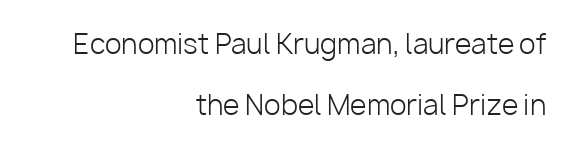
Q: Is the text bold? A: No.
Q: Is the text italic (slanted)? A: No, it is upright.
Q: Is the text underlined? A: No.
Q: How is the paragraph aligned? A: Right-aligned.
Q: Is the spacing between letters normal or unusually wide? A: Normal.
Q: Is the spacing between lines tight, normal or loose? A: Loose.
